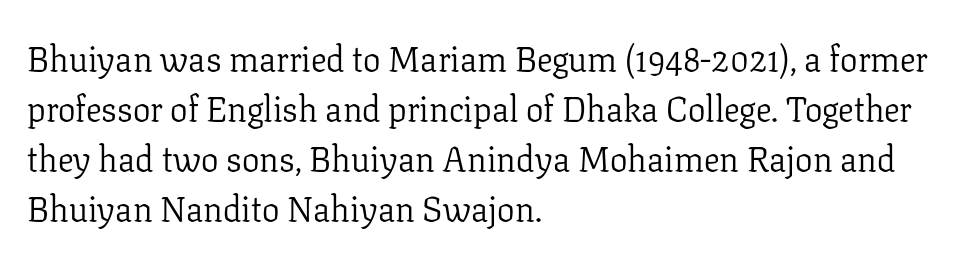
{"serif": "yes", "italic": "no", "bold": "no", "weight": "light", "width": "normal", "stroke_contrast": "low", "x_height": "medium", "monospaced": "no", "underline": "no", "align": "left", "line_spacing": "normal", "line_spacing_ratio": 1.43, "letter_spacing": "normal", "letter_spacing_em": 0.0, "glyph_px": 35}
